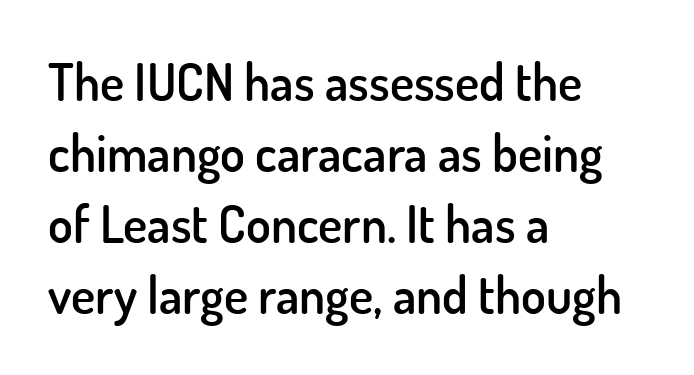
Q: Is the text bold? A: Semi-bold.
Q: Is the text italic (slanted)? A: No, it is upright.
Q: Is the typeface a serif or a sans-serif typeface? A: Sans-serif.
Q: Is the text underlined? A: No.
Q: How is the paragraph aligned? A: Left-aligned.
Q: Is the spacing between letters normal or unusually wide? A: Normal.
Q: Is the spacing between lines tight, normal or loose? A: Normal.
Q: Width (condensed, normal, or wide)? A: Normal.
Q: Stroke contrast? A: Low.
Q: x-height? A: Small.
Q: Monospaced? A: No.
